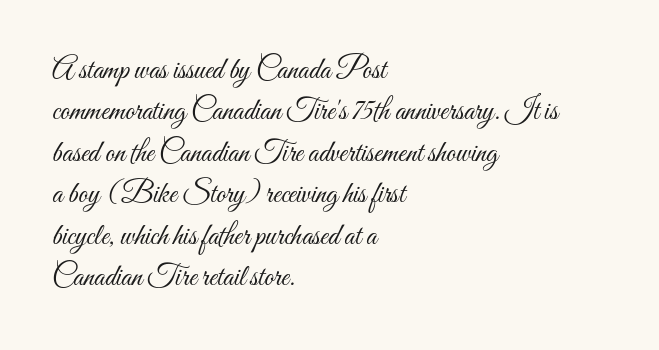
{"bold": "no", "weight": "light", "width": "condensed", "stroke_contrast": "medium", "x_height": "small", "monospaced": "no", "underline": "no", "align": "left", "line_spacing": "normal", "line_spacing_ratio": 1.38, "letter_spacing": "normal", "letter_spacing_em": 0.0, "glyph_px": 30}
